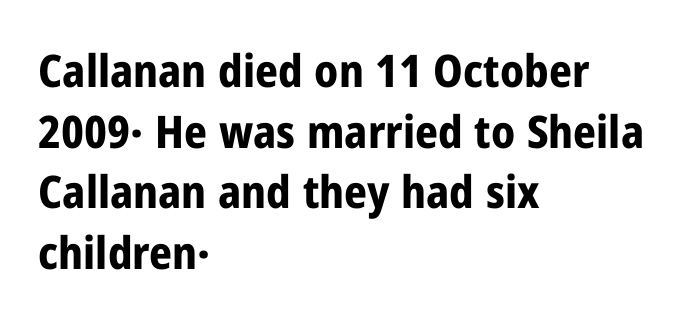
Leading matches the norm, producing a regular column. Standard letterfit; no display-style spreading of the glyphs. Spacing verdict: proportional, widths tailored to each character. Weight check: bold — yes, fully. Line beginnings align vertically; line endings do not.
